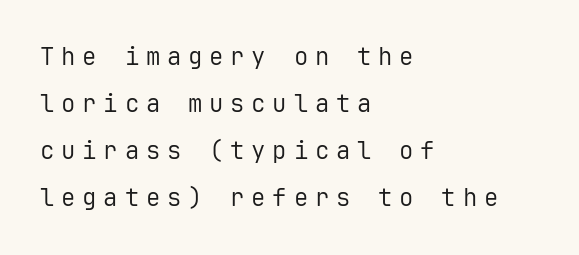
The image shows 24 px text type, upright; set left-aligned, loose line spacing (1.96x), unusually wide letter spacing (+0.28 em), not underlined.
